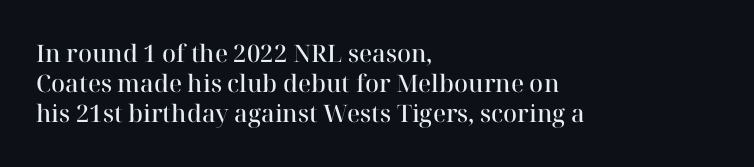
Q: Is the text bold? A: Semi-bold.
Q: Is the text italic (slanted)? A: No, it is upright.
Q: Is the text underlined? A: No.
Q: How is the paragraph aligned? A: Left-aligned.
Q: Is the spacing between letters normal or unusually wide? A: Normal.
Q: Is the spacing between lines tight, normal or loose? A: Normal.
